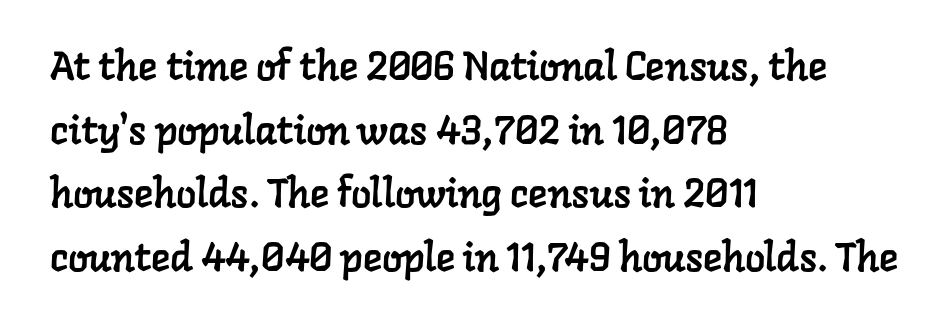
{"serif": "yes", "width": "normal", "stroke_contrast": "low", "x_height": "medium", "monospaced": "no", "underline": "no", "align": "left", "line_spacing": "normal", "line_spacing_ratio": 1.59, "letter_spacing": "normal", "letter_spacing_em": 0.0, "glyph_px": 40}
